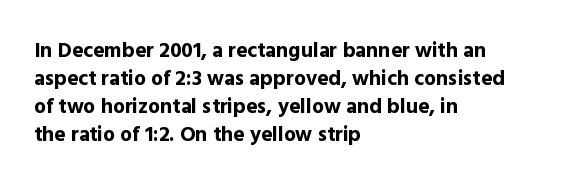
The image shows 21 px bold type, upright; set left-aligned, normal line spacing (1.33x), normal letter spacing, not underlined.
